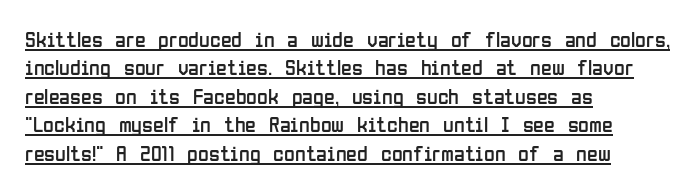
The image shows 22 px text type, upright; set left-aligned, normal line spacing (1.29x), normal letter spacing, underlined.
